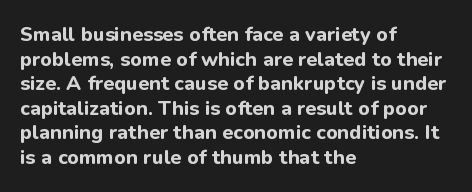
Q: Is the text bold? A: Yes.
Q: Is the text italic (slanted)? A: No, it is upright.
Q: Is the text underlined? A: No.
Q: How is the paragraph aligned? A: Left-aligned.
Q: Is the spacing between letters normal or unusually wide? A: Normal.
